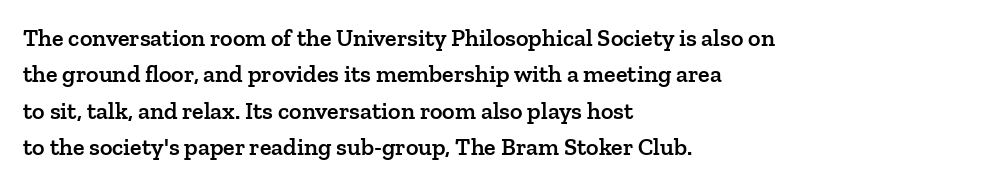
{"italic": "no", "bold": "semi", "underline": "no", "align": "left", "line_spacing": "normal", "line_spacing_ratio": 1.52, "letter_spacing": "normal", "letter_spacing_em": 0.0, "glyph_px": 24}
